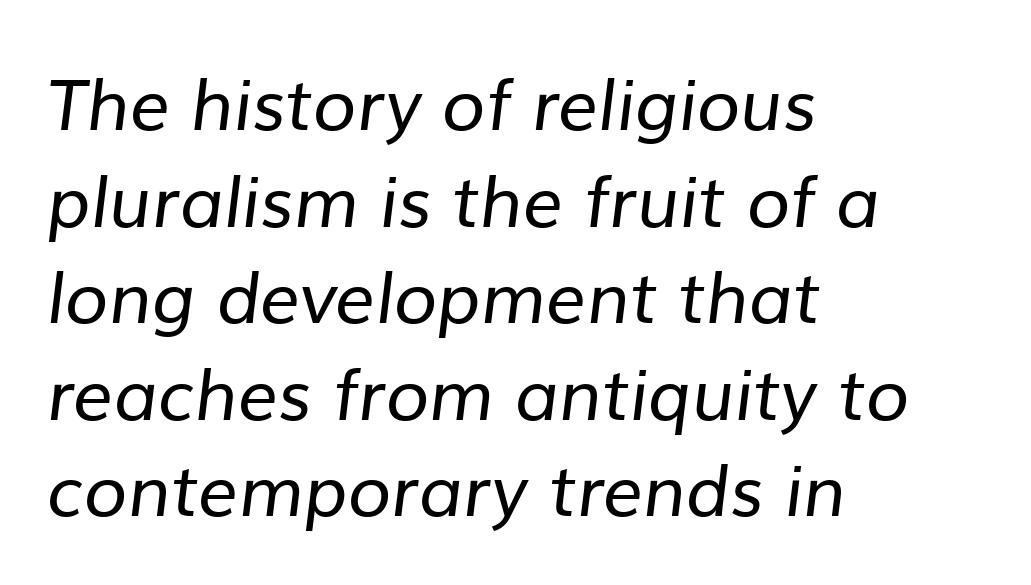
Q: Is the text bold? A: No.
Q: Is the typeface a serif or a sans-serif typeface? A: Sans-serif.
Q: Is the text underlined? A: No.
Q: How is the paragraph aligned? A: Left-aligned.
Q: Is the spacing between letters normal or unusually wide? A: Normal.
Q: Is the spacing between lines tight, normal or loose? A: Normal.
Q: Width (condensed, normal, or wide)? A: Normal.
Q: Stroke contrast? A: Low.
Q: x-height? A: Medium.
Q: Monospaced? A: No.
